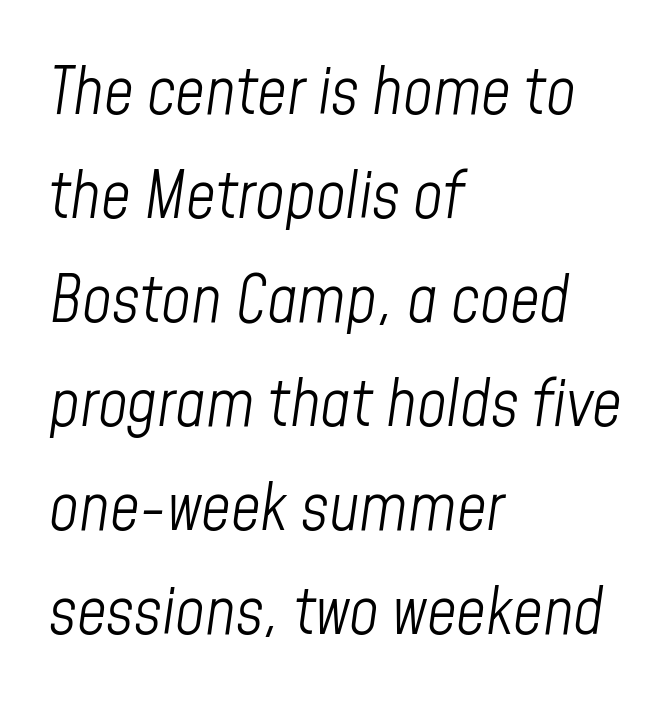
This is oblique type, the kind used for emphasis or titles. Each letter keeps its own natural width here, so spacing adapts to shape. These lines keep a tight, regular rhythm from letter to letter. Every row of glyphs begins at an identical x-position on the left.
